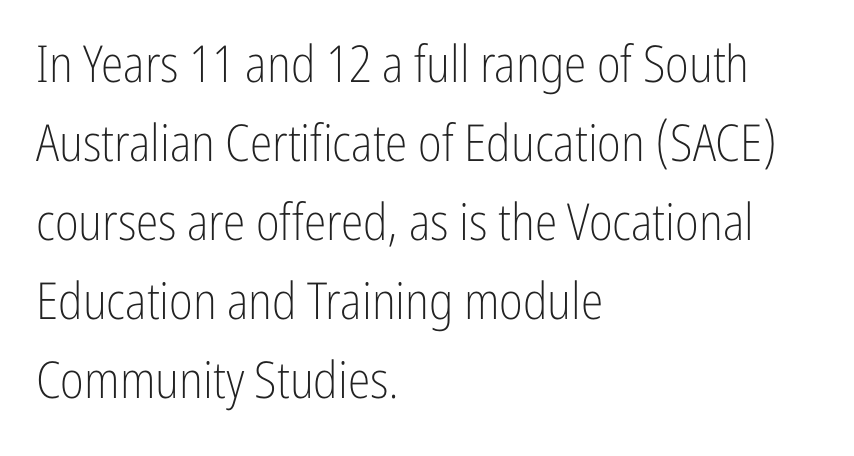
The image shows 51 px light, condensed sans-serif type, upright; set left-aligned, normal line spacing (1.55x), normal letter spacing, not underlined; low stroke contrast and a medium x-height.
